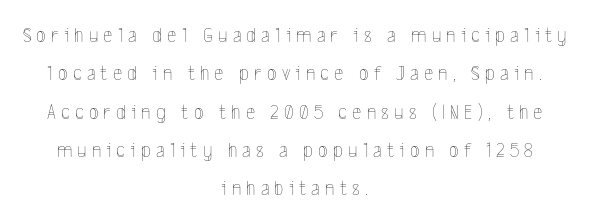
Caption: expanded tracking, letters set apart. Rendered with straight, roman letterforms. Has an underline been added? It has not. Is the stroke heavy? The answer is a plain regular-or-lighter. Layout note: lines centered.
